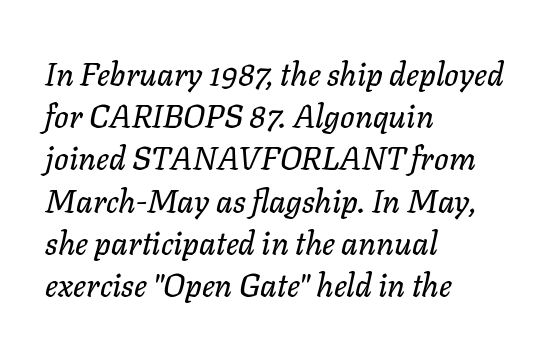
Q: Is the text italic (slanted)? A: Yes, it leans right by about 11 degrees.
Q: Is the text underlined? A: No.
Q: How is the paragraph aligned? A: Left-aligned.
Q: Is the spacing between letters normal or unusually wide? A: Normal.
Q: Is the spacing between lines tight, normal or loose? A: Normal.
Q: Width (condensed, normal, or wide)? A: Normal.
Q: Stroke contrast? A: Low.
Q: x-height? A: Medium.
Q: Monospaced? A: No.
